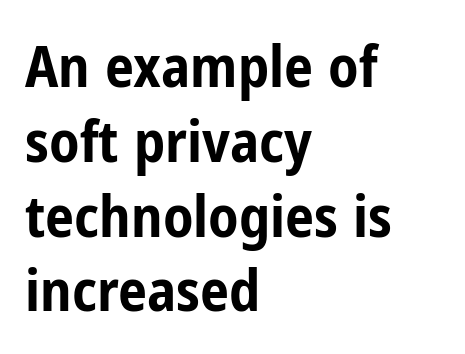
{"serif": "no", "italic": "no", "bold": "yes", "weight": "bold", "width": "condensed", "stroke_contrast": "low", "x_height": "medium", "monospaced": "no", "underline": "no", "align": "left", "line_spacing": "normal", "line_spacing_ratio": 1.29, "letter_spacing": "normal", "letter_spacing_em": 0.0, "glyph_px": 58}
